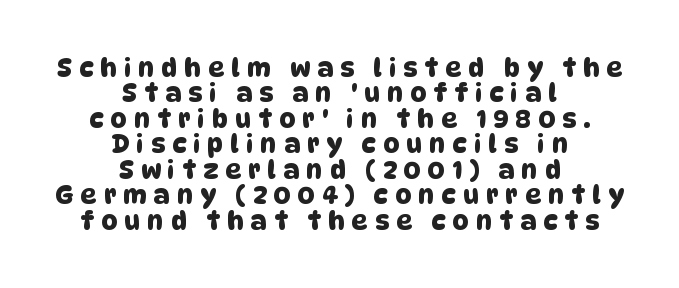
{"underline": "no", "align": "center", "line_spacing": "tight", "line_spacing_ratio": 1.02, "letter_spacing": "wide", "letter_spacing_em": 0.29, "glyph_px": 25}
